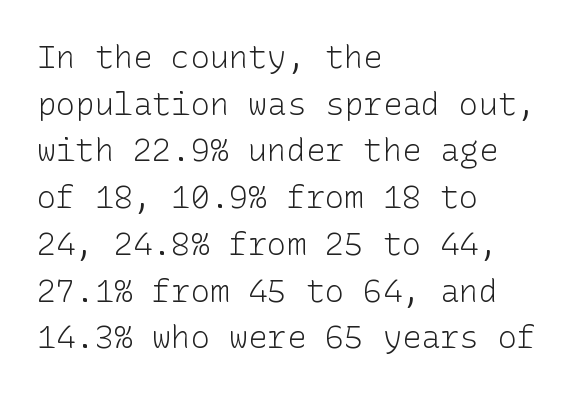
Q: Is the text bold? A: No.
Q: Is the text italic (slanted)? A: No, it is upright.
Q: Is the typeface a serif or a sans-serif typeface? A: Sans-serif.
Q: Is the text underlined? A: No.
Q: How is the paragraph aligned? A: Left-aligned.
Q: Is the spacing between letters normal or unusually wide? A: Normal.
Q: Is the spacing between lines tight, normal or loose? A: Normal.
Q: Width (condensed, normal, or wide)? A: Normal.
Q: Stroke contrast? A: Low.
Q: x-height? A: Medium.
